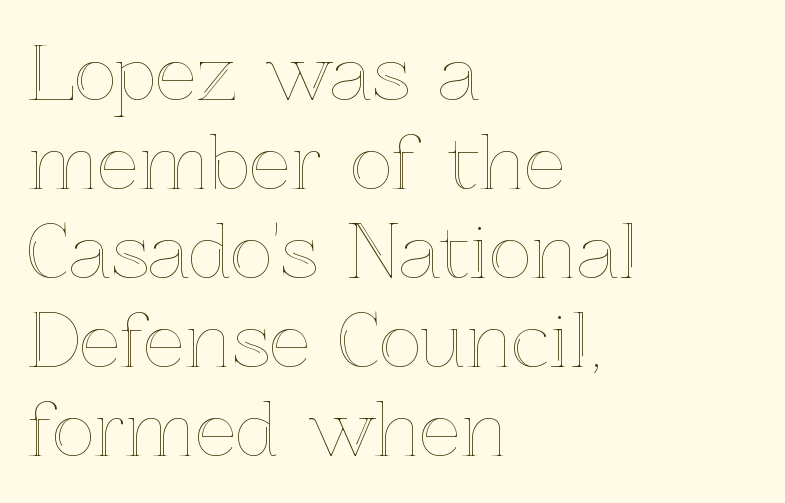
The image shows 73 px text type, upright; set left-aligned, line spacing 1.22x, normal letter spacing, not underlined; a medium x-height.
